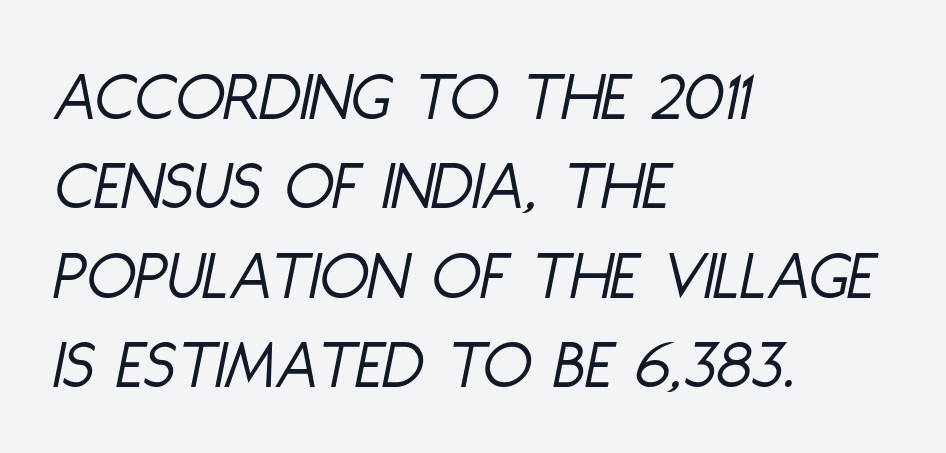
The image shows 72 px light, condensed type, italic (leaning right); set left-aligned, line spacing 1.24x, normal letter spacing, not underlined; low stroke contrast and a large x-height.
